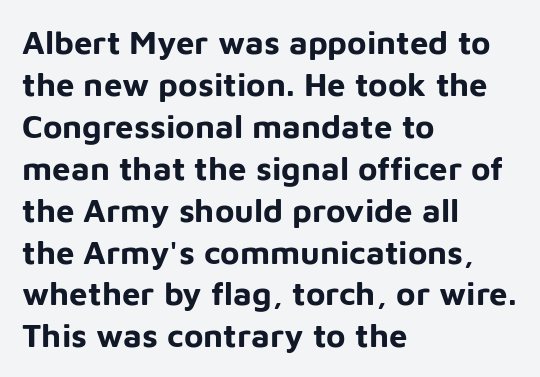
The image shows 33 px bold sans-serif type, upright; set left-aligned, normal line spacing (1.27x), normal letter spacing, not underlined; low stroke contrast and a medium x-height.
